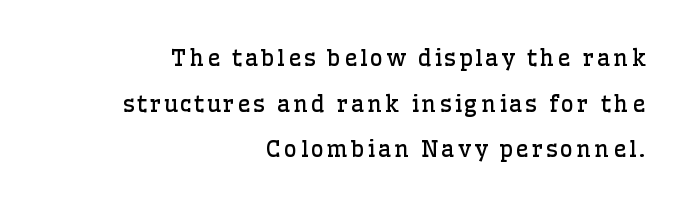
{"italic": "no", "bold": "no", "underline": "no", "align": "right", "line_spacing": "loose", "line_spacing_ratio": 1.98, "glyph_px": 23}
